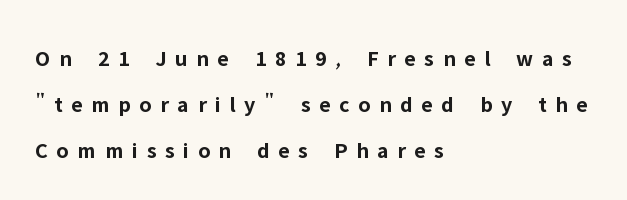
{"italic": "no", "bold": "yes", "underline": "no", "align": "left", "line_spacing": "loose", "line_spacing_ratio": 2.01, "letter_spacing": "wide", "letter_spacing_em": 0.37, "glyph_px": 23}
